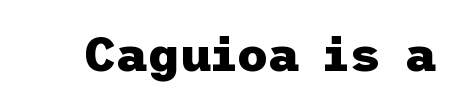
{"serif": "no", "italic": "no", "bold": "yes", "weight": "heavy", "width": "normal", "stroke_contrast": "low", "x_height": "medium", "underline": "no", "letter_spacing": "normal", "letter_spacing_em": 0.0, "glyph_px": 49}
